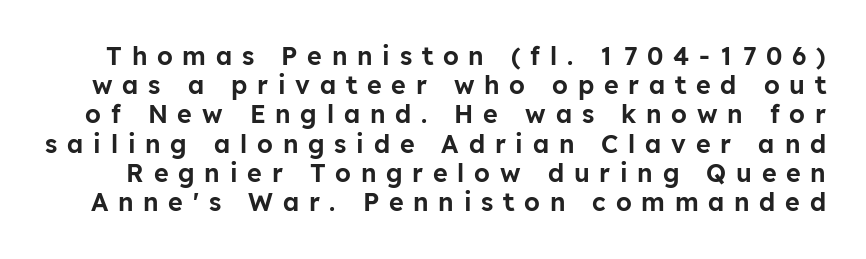
The image shows 25 px text type, upright; set line spacing 1.17x, unusually wide letter spacing (+0.39 em), not underlined.
